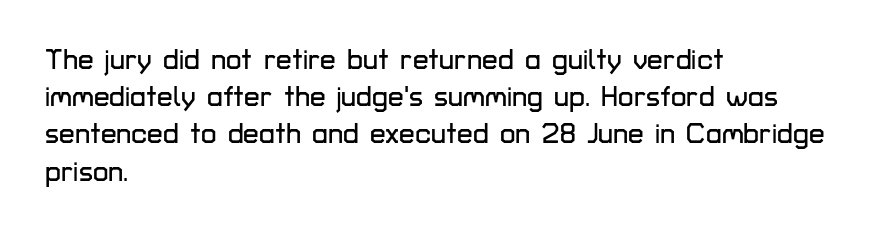
The image shows 28 px sans-serif type, upright; set left-aligned, normal line spacing (1.33x), normal letter spacing, not underlined; low stroke contrast and a medium x-height.
